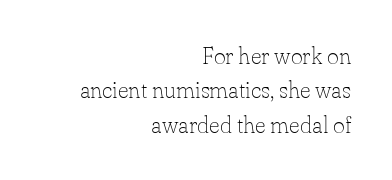
The string is rendered with underlining switched off. Tracking here is standard; glyphs follow each other at the usual distance. This is not heavy type; no bold has been used. The passage is arranged like a letterhead date or caption credit — flush right. The specimen reads as upright at a glance. Notice how descenders clear the ascenders below comfortably — that's standard leading.
